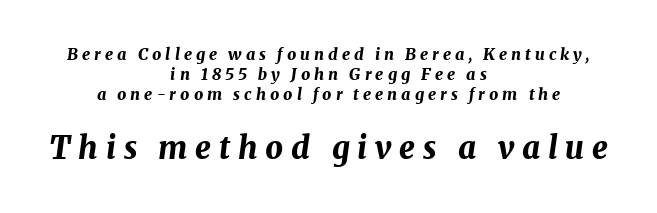
The image shows 31 px bold type, italic (leaning right); set centered, line spacing 1.24x, unusually wide letter spacing (+0.25 em), not underlined; the second (bottom) block is 1.94x larger; medium stroke contrast and a medium x-height.
